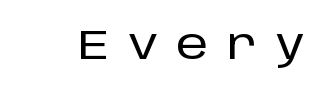
{"serif": "no", "italic": "no", "width": "normal", "stroke_contrast": "low", "x_height": "large", "monospaced": "no", "underline": "no", "letter_spacing": "wide", "letter_spacing_em": 0.45, "glyph_px": 41}
